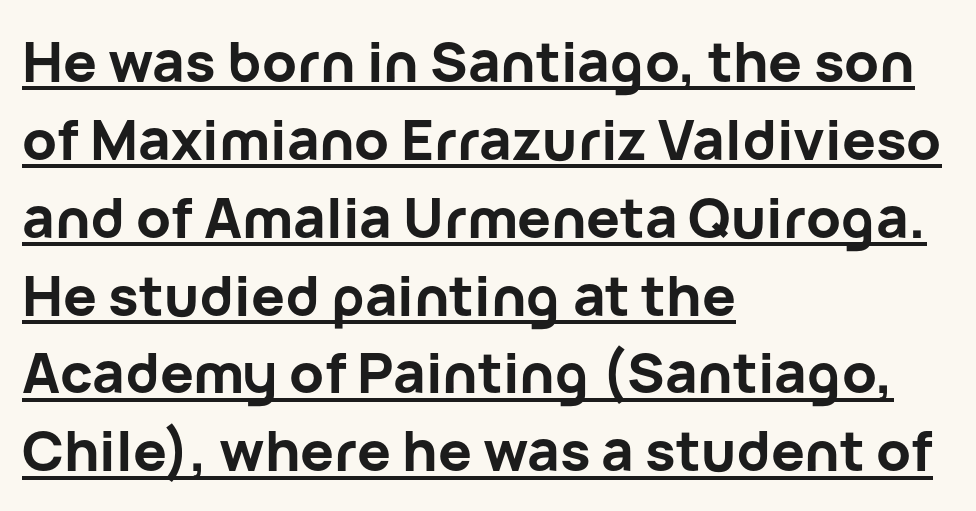
Q: Is the text bold? A: Yes.
Q: Is the text italic (slanted)? A: No, it is upright.
Q: Is the typeface a serif or a sans-serif typeface? A: Sans-serif.
Q: Is the text underlined? A: Yes.
Q: How is the paragraph aligned? A: Left-aligned.
Q: Is the spacing between letters normal or unusually wide? A: Normal.
Q: Is the spacing between lines tight, normal or loose? A: Normal.
Q: Width (condensed, normal, or wide)? A: Normal.
Q: Stroke contrast? A: Low.
Q: x-height? A: Medium.
Q: Monospaced? A: No.
